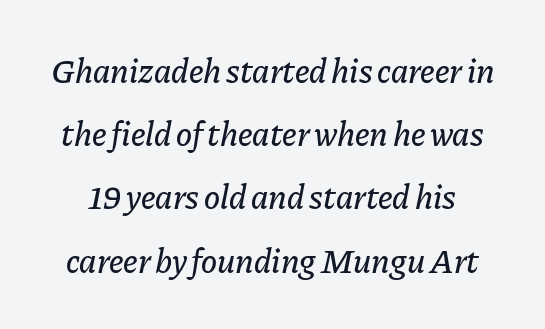
Q: Is the text italic (slanted)? A: Yes, it leans right by about 11 degrees.
Q: Is the text underlined? A: No.
Q: Is the spacing between letters normal or unusually wide? A: Normal.
Q: Width (condensed, normal, or wide)? A: Normal.
Q: Stroke contrast? A: Low.
Q: x-height? A: Medium.
Q: Monospaced? A: No.
